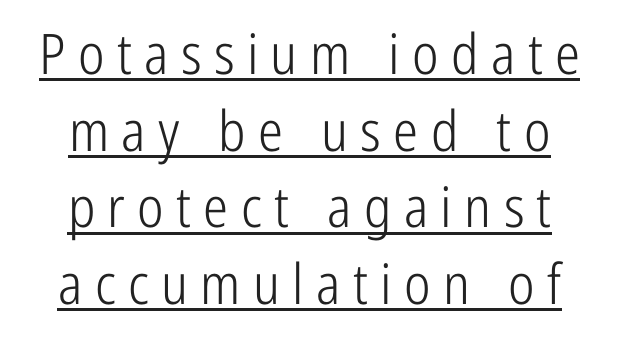
The image shows 56 px light, condensed sans-serif type, upright; set centered, normal line spacing (1.37x), unusually wide letter spacing (+0.22 em), underlined; low stroke contrast and a medium x-height.
